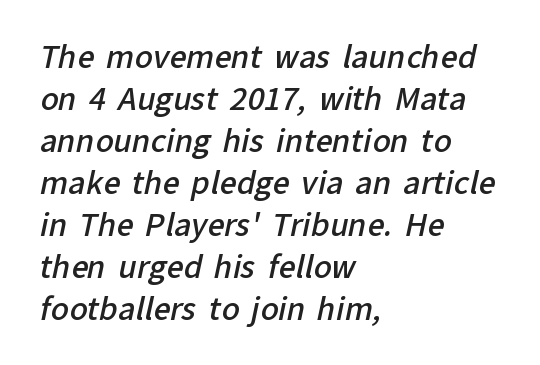
In CSS terms this would be text-align: left. The strokes are fattened partway — semibold, not bold. The typeface chosen for these lines omits serifs. Here the designer chose a conventional face with non-uniform glyph widths. The passage shown is not underscored anywhere.
